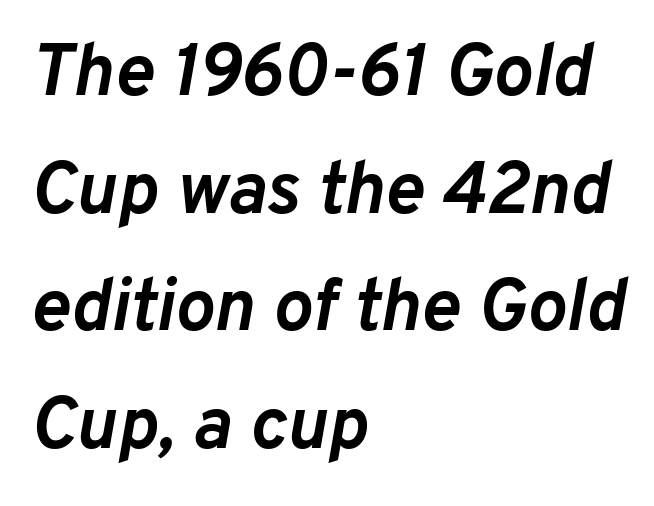
{"italic": "yes", "lean": "right", "slant_degrees": 10, "bold": "yes", "weight": "semibold", "width": "normal", "stroke_contrast": "low", "x_height": "medium", "monospaced": "no", "underline": "no", "align": "left", "line_spacing": "normal", "line_spacing_ratio": 1.59, "letter_spacing": "normal", "letter_spacing_em": 0.0, "glyph_px": 74}
